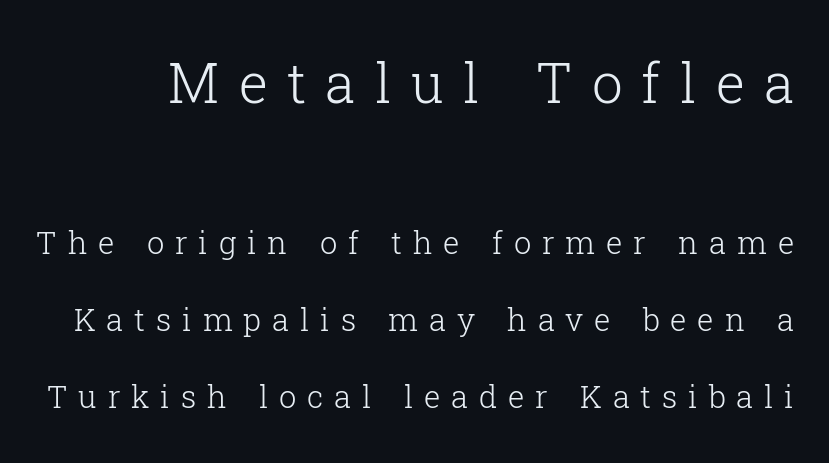
The earlier block is typeset at a bigger size than the later block. Any mark beneath the type? The region is blank. Caption: expanded tracking, letters set apart. Nothing heavy about these letters — not bold at all. The lines are spread far apart with generous leading.
